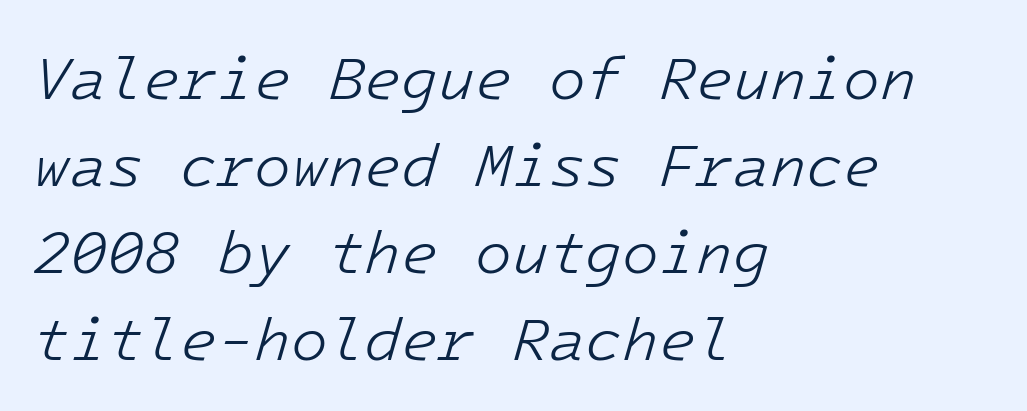
What stands out about the letter spacing? Nothing — it is the standard amount. Think standard paragraph weight, or any step lighter than that. The font's italic variant was chosen for this text. Teacher's note: observe the even left margin — that is flush-left alignment. The rendering uses a moderate line-height, typical for paragraphs. This rendering features lettering with no underline.
